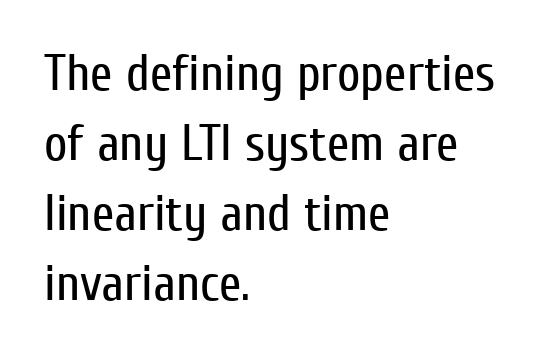
{"serif": "no", "italic": "no", "bold": "no", "weight": "regular", "width": "condensed", "stroke_contrast": "low", "x_height": "medium", "monospaced": "no", "underline": "no", "align": "left", "line_spacing": "normal", "line_spacing_ratio": 1.37, "letter_spacing": "normal", "letter_spacing_em": 0.0, "glyph_px": 51}
